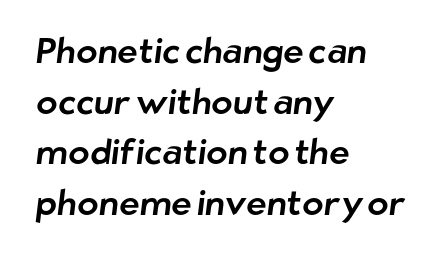
Q: Is the typeface a serif or a sans-serif typeface? A: Sans-serif.
Q: Is the text underlined? A: No.
Q: How is the paragraph aligned? A: Left-aligned.
Q: Is the spacing between letters normal or unusually wide? A: Normal.
Q: Is the spacing between lines tight, normal or loose? A: Normal.
Q: Width (condensed, normal, or wide)? A: Normal.
Q: Stroke contrast? A: Low.
Q: x-height? A: Medium.
Q: Monospaced? A: No.
